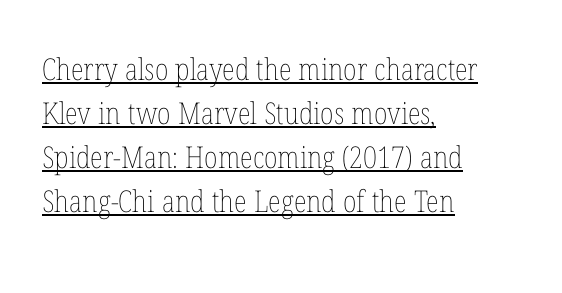
{"italic": "no", "bold": "no", "weight": "thin", "width": "condensed", "stroke_contrast": "low", "x_height": "medium", "monospaced": "no", "underline": "yes", "align": "left", "line_spacing": "normal", "line_spacing_ratio": 1.47, "letter_spacing": "normal", "letter_spacing_em": 0.0, "glyph_px": 30}
